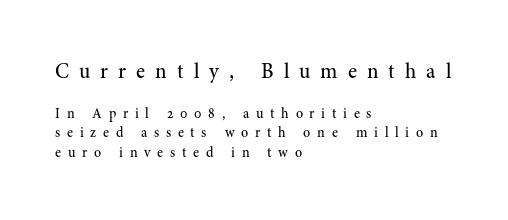
Bigger letters appear in the top chunk; the bottom chunk is reduced. The rows are spaced the way most documents space them. The glyphs are unaccompanied by any horizontal stroke below them. Compared with a centered layout, this one pins lines to the left instead. Weight: not bold — regular or lighter. Display-style spreading of the glyphs; the letterfit is very open.
